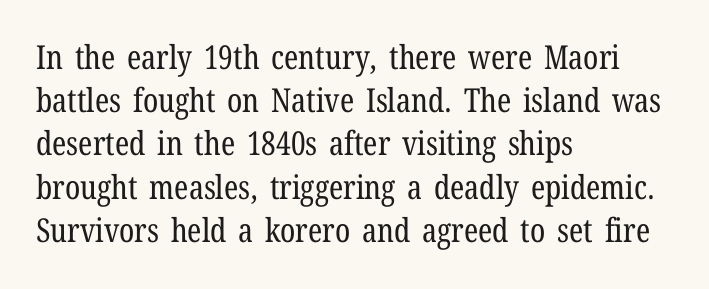
Q: Is the text bold? A: No.
Q: Is the text italic (slanted)? A: No, it is upright.
Q: Is the typeface a serif or a sans-serif typeface? A: Serif.
Q: Is the text underlined? A: No.
Q: How is the paragraph aligned? A: Left-aligned.
Q: Is the spacing between letters normal or unusually wide? A: Normal.
Q: Is the spacing between lines tight, normal or loose? A: Normal.
Q: Width (condensed, normal, or wide)? A: Condensed.
Q: Stroke contrast? A: Low.
Q: x-height? A: Medium.
Q: Monospaced? A: No.
